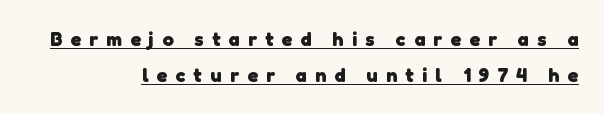
These characters rest on top of a visible drawn line. These lines are set flush right with a ragged left edge. As a designer I'd log this as weight 700, bold. Substantial extra tracking has been applied to these lines.
